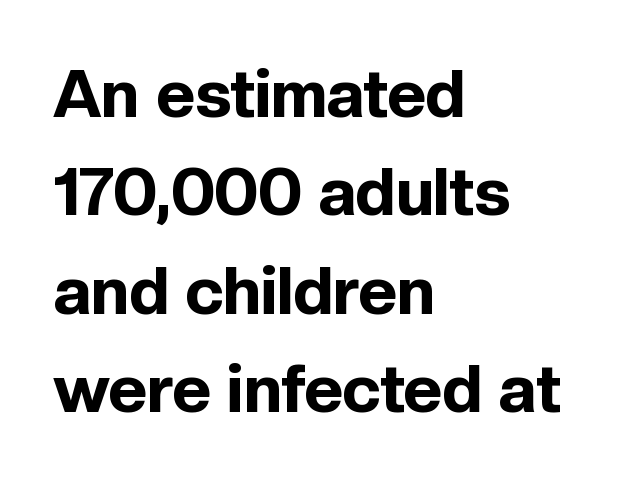
The image shows 67 px bold sans-serif type, upright; set left-aligned, normal line spacing (1.47x), normal letter spacing, not underlined; a medium x-height.
